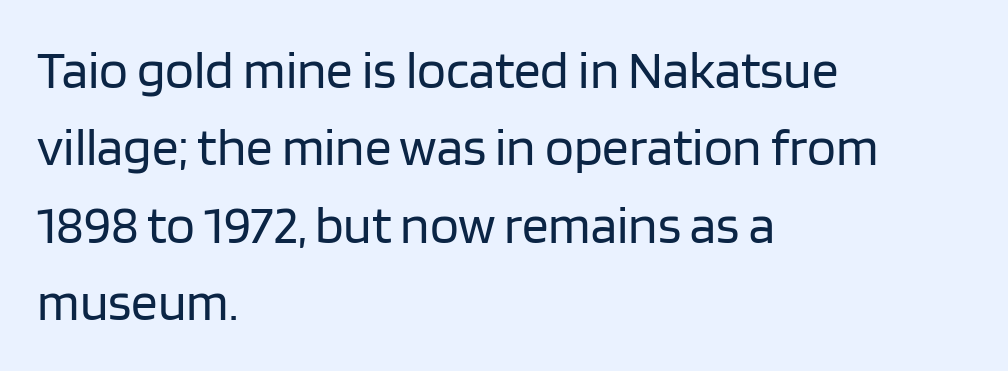
The image shows 53 px regular-weight sans-serif type, upright; set left-aligned, normal line spacing (1.46x), normal letter spacing, not underlined; low stroke contrast and a large x-height.
